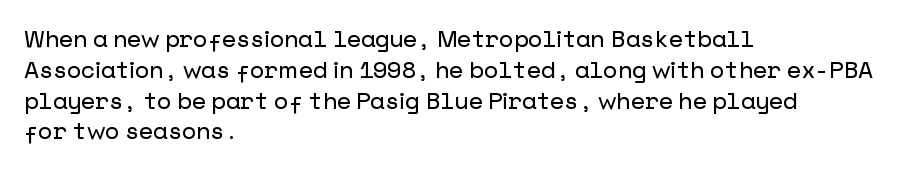
The glyphs are unaccompanied by any horizontal stroke below them. Quick note: not italic, upright. Each word holds together tightly as a unit, with standard inter-letter gaps. The paragraph shown leans on its left margin. Does the leading feel generous? No, just average.
